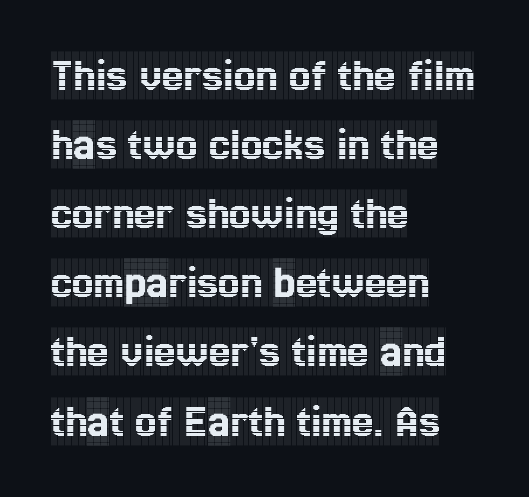
Teacher's note: observe the even left margin — that is flush-left alignment. Check where the strokes stop: tiny serifs finish them off. Quick note: not italic, upright. The lines sit at an ordinary, default distance from one another. Anything drawn beneath the words? Only blank space. Standard letterfit; no display-style spreading of the glyphs.
